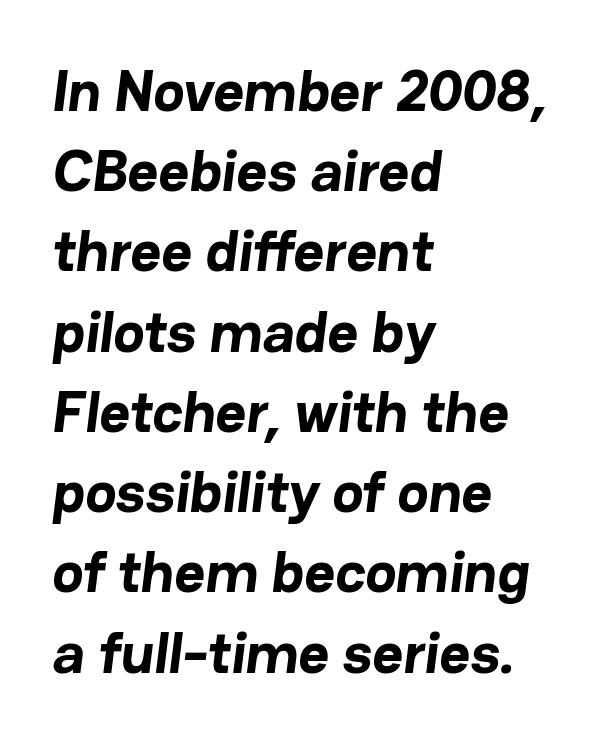
The image shows 59 px bold sans-serif type; set left-aligned, normal line spacing (1.36x), normal letter spacing, not underlined; low stroke contrast and a medium x-height.
